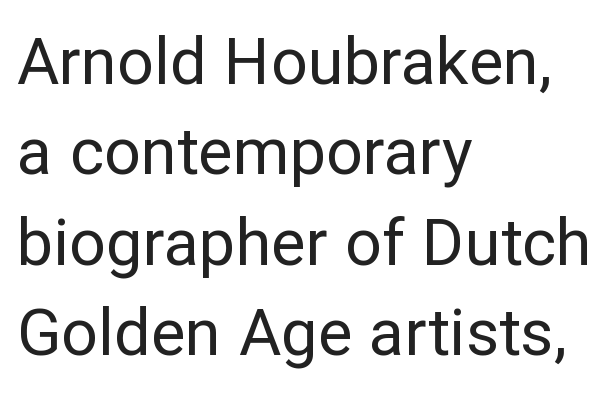
Q: Is the text bold? A: No.
Q: Is the text italic (slanted)? A: No, it is upright.
Q: Is the typeface a serif or a sans-serif typeface? A: Sans-serif.
Q: Is the text underlined? A: No.
Q: How is the paragraph aligned? A: Left-aligned.
Q: Is the spacing between letters normal or unusually wide? A: Normal.
Q: Is the spacing between lines tight, normal or loose? A: Normal.
Q: Width (condensed, normal, or wide)? A: Normal.
Q: Stroke contrast? A: Low.
Q: x-height? A: Medium.
Q: Monospaced? A: No.
